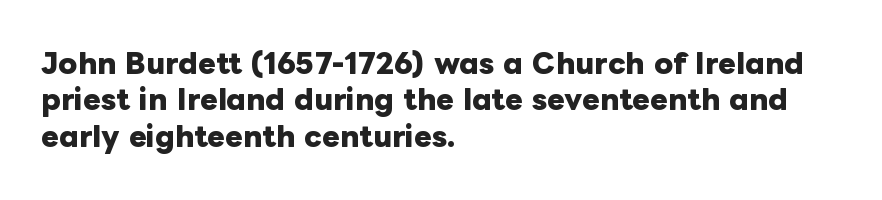
{"italic": "no", "bold": "yes", "underline": "no", "align": "left", "line_spacing": "normal", "line_spacing_ratio": 1.35, "letter_spacing": "normal", "letter_spacing_em": 0.0, "glyph_px": 27}
